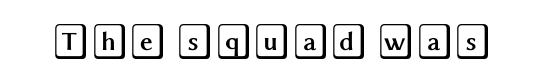
Q: Is the text italic (slanted)? A: No, it is upright.
Q: Is the text underlined? A: No.
Q: Is the spacing between letters normal or unusually wide? A: Normal.
Q: Width (condensed, normal, or wide)? A: Wide.
Q: x-height? A: Large.
